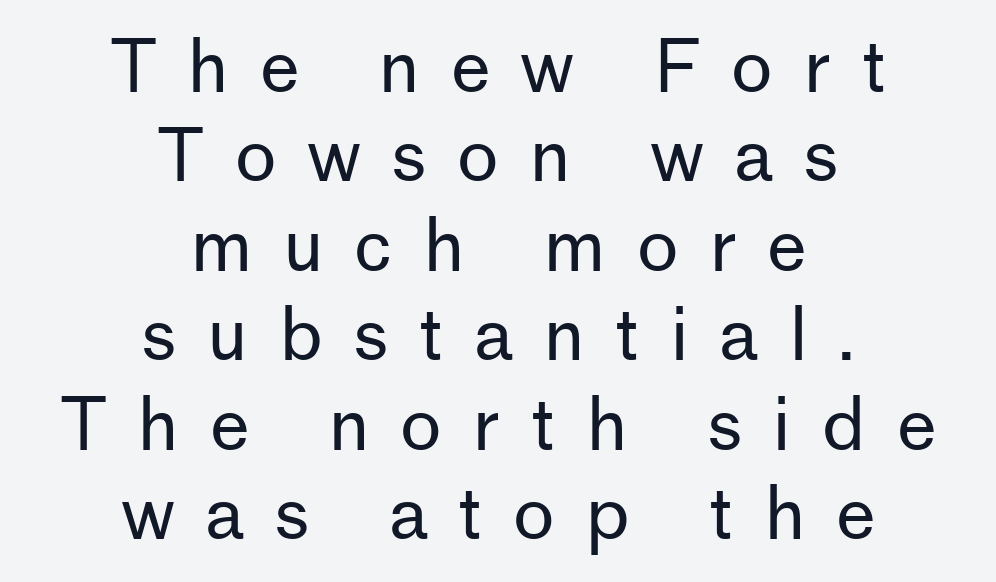
Q: Is the text bold? A: No.
Q: Is the text italic (slanted)? A: No, it is upright.
Q: Is the typeface a serif or a sans-serif typeface? A: Sans-serif.
Q: Is the text underlined? A: No.
Q: How is the paragraph aligned? A: Centered.
Q: Is the spacing between letters normal or unusually wide? A: Unusually wide.
Q: Is the spacing between lines tight, normal or loose? A: Normal.
Q: Width (condensed, normal, or wide)? A: Normal.
Q: Stroke contrast? A: Low.
Q: x-height? A: Medium.
Q: Monospaced? A: No.
